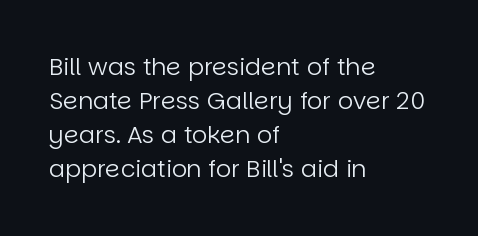
{"italic": "no", "bold": "no", "underline": "no", "align": "left", "line_spacing": "normal", "line_spacing_ratio": 1.42, "letter_spacing": "normal", "letter_spacing_em": 0.0, "glyph_px": 24}
